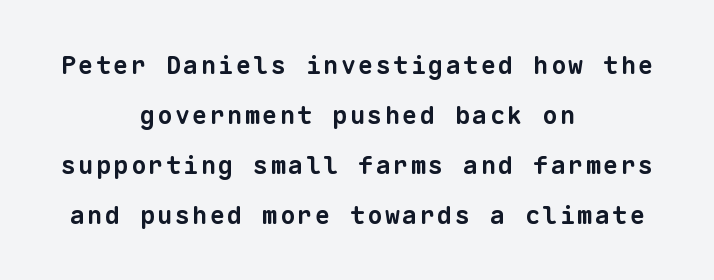
The image shows 25 px bold type; set centered, loose line spacing (2.0x), not underlined.
